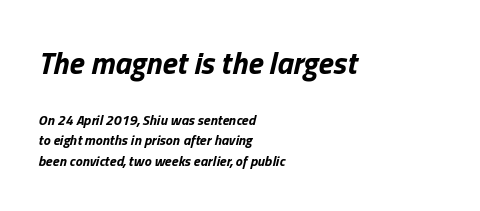
{"italic": "yes", "lean": "right", "slant_degrees": 13, "bold": "yes", "weight": "bold", "width": "normal", "stroke_contrast": "low", "x_height": "medium", "monospaced": "no", "underline": "no", "align": "left", "line_spacing": "normal", "line_spacing_ratio": 1.48, "letter_spacing": "normal", "letter_spacing_em": 0.0, "larger_block": "first", "size_ratio": 2.21, "glyph_px": 31}
